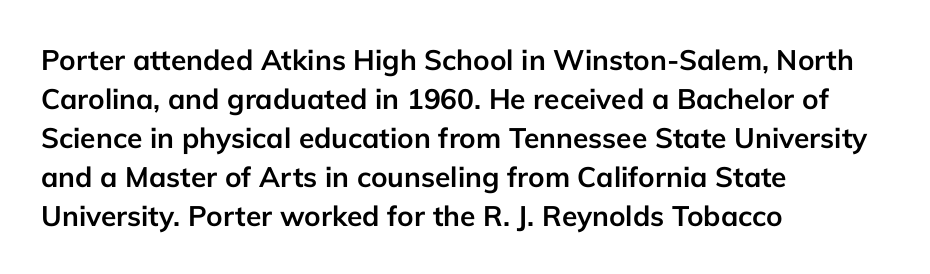
{"serif": "no", "italic": "no", "bold": "yes", "weight": "semibold", "width": "normal", "stroke_contrast": "low", "x_height": "medium", "monospaced": "no", "underline": "no", "align": "left", "line_spacing": "normal", "line_spacing_ratio": 1.39, "letter_spacing": "normal", "letter_spacing_em": 0.0, "glyph_px": 28}
